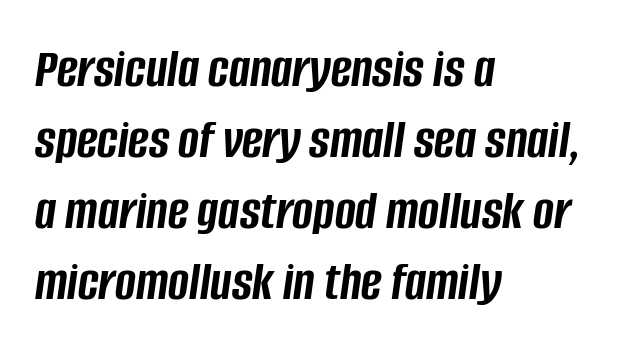
Each line starts at the same left margin while the right side varies. Characters follow at the spacing the type designer built in. Vertical spacing — default. Strokes here are thick enough to call this a true bold.
